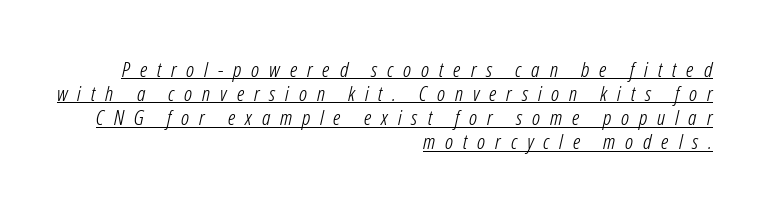
The image shows 21 px text type, italic (leaning right); set right-aligned, tight line spacing (1.15x), unusually wide letter spacing (+0.47 em), underlined.
